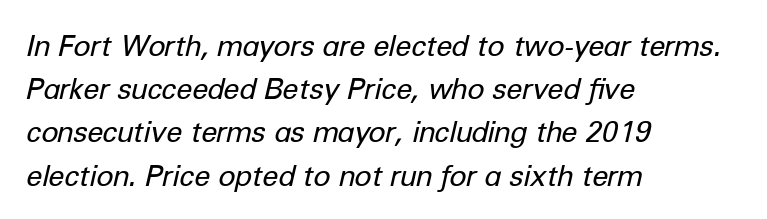
The image shows 29 px regular-weight type, italic (leaning right); set left-aligned, normal line spacing (1.49x), normal letter spacing, not underlined; low stroke contrast and a medium x-height.
